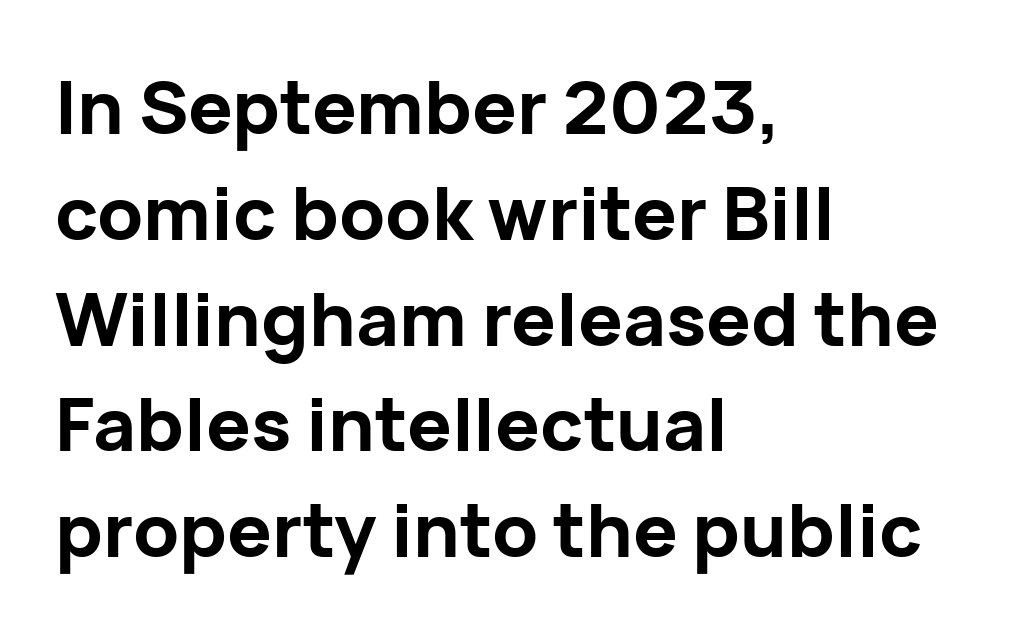
{"serif": "no", "italic": "no", "bold": "yes", "weight": "bold", "width": "normal", "stroke_contrast": "low", "x_height": "medium", "monospaced": "no", "underline": "no", "align": "left", "line_spacing": "normal", "line_spacing_ratio": 1.43, "letter_spacing": "normal", "letter_spacing_em": 0.0, "glyph_px": 74}
